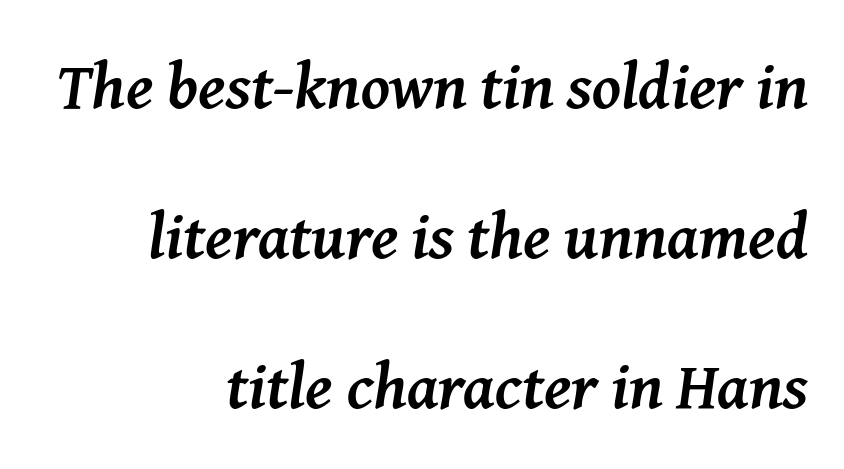
Q: Is the text bold? A: Yes.
Q: Is the text italic (slanted)? A: Yes, it leans right by about 8 degrees.
Q: Is the typeface a serif or a sans-serif typeface? A: Serif.
Q: Is the text underlined? A: No.
Q: How is the paragraph aligned? A: Right-aligned.
Q: Is the spacing between letters normal or unusually wide? A: Normal.
Q: Is the spacing between lines tight, normal or loose? A: Loose.
Q: Width (condensed, normal, or wide)? A: Normal.
Q: Stroke contrast? A: Medium.
Q: x-height? A: Medium.
Q: Monospaced? A: No.
